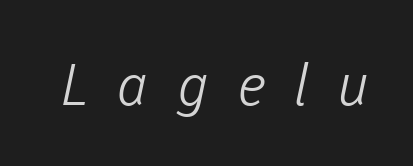
{"serif": "no", "bold": "no", "weight": "light", "width": "normal", "stroke_contrast": "low", "x_height": "medium", "monospaced": "no", "underline": "no", "letter_spacing": "wide", "letter_spacing_em": 0.5, "glyph_px": 57}
